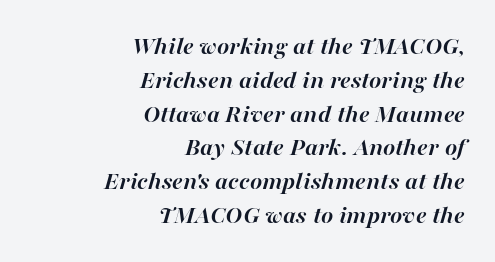
The image shows 26 px bold type, italic (leaning right); set right-aligned, normal line spacing (1.3x), normal letter spacing, not underlined.
